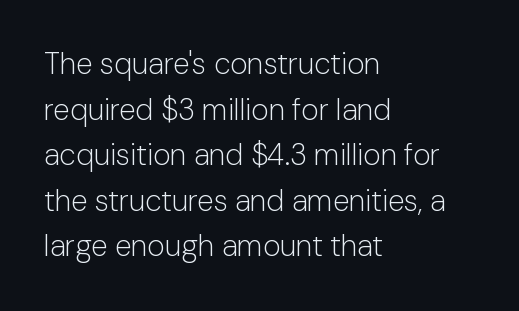
Q: Is the text bold? A: No.
Q: Is the text italic (slanted)? A: No, it is upright.
Q: Is the typeface a serif or a sans-serif typeface? A: Sans-serif.
Q: Is the text underlined? A: No.
Q: How is the paragraph aligned? A: Left-aligned.
Q: Is the spacing between letters normal or unusually wide? A: Normal.
Q: Is the spacing between lines tight, normal or loose? A: Normal.
Q: Width (condensed, normal, or wide)? A: Normal.
Q: Stroke contrast? A: Low.
Q: x-height? A: Medium.
Q: Monospaced? A: No.
